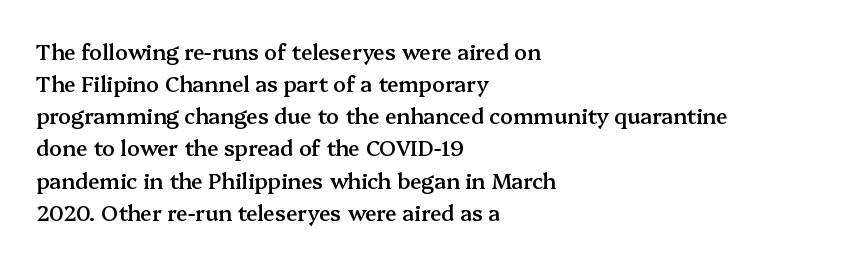
The image shows 21 px text type, upright; set left-aligned, normal line spacing (1.53x), normal letter spacing, not underlined.
